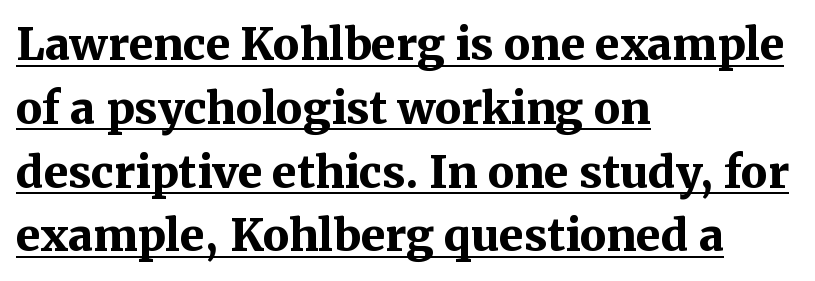
Interline gaps are of average width in this sample. The letterforms sit shoulder to shoulder at normal distance. The rendering anchors every line to the left-hand side. The rendering uses natural spacing where letterforms have individual widths.
